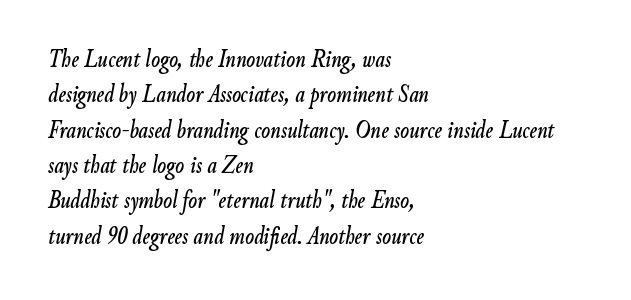
{"italic": "yes", "lean": "right", "slant_degrees": 9, "underline": "no", "align": "left", "line_spacing": "normal", "line_spacing_ratio": 1.36, "letter_spacing": "normal", "letter_spacing_em": 0.0, "glyph_px": 26}
